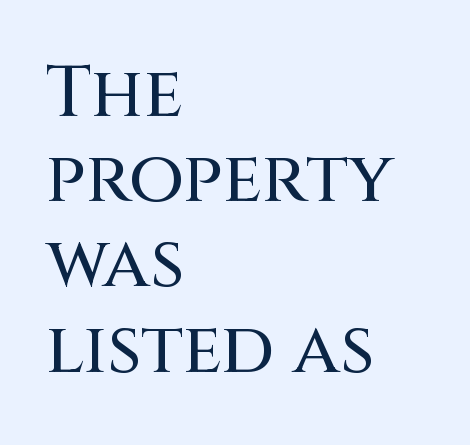
Q: Is the text italic (slanted)? A: No, it is upright.
Q: Is the typeface a serif or a sans-serif typeface? A: Sans-serif.
Q: Is the text underlined? A: No.
Q: How is the paragraph aligned? A: Left-aligned.
Q: Is the spacing between letters normal or unusually wide? A: Normal.
Q: Width (condensed, normal, or wide)? A: Normal.
Q: Stroke contrast? A: Medium.
Q: x-height? A: Large.
Q: Monospaced? A: No.
